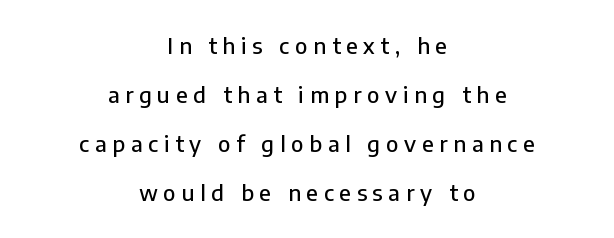
The image shows 22 px text type, upright; set centered, loose line spacing (2.23x), unusually wide letter spacing (+0.26 em), not underlined.
